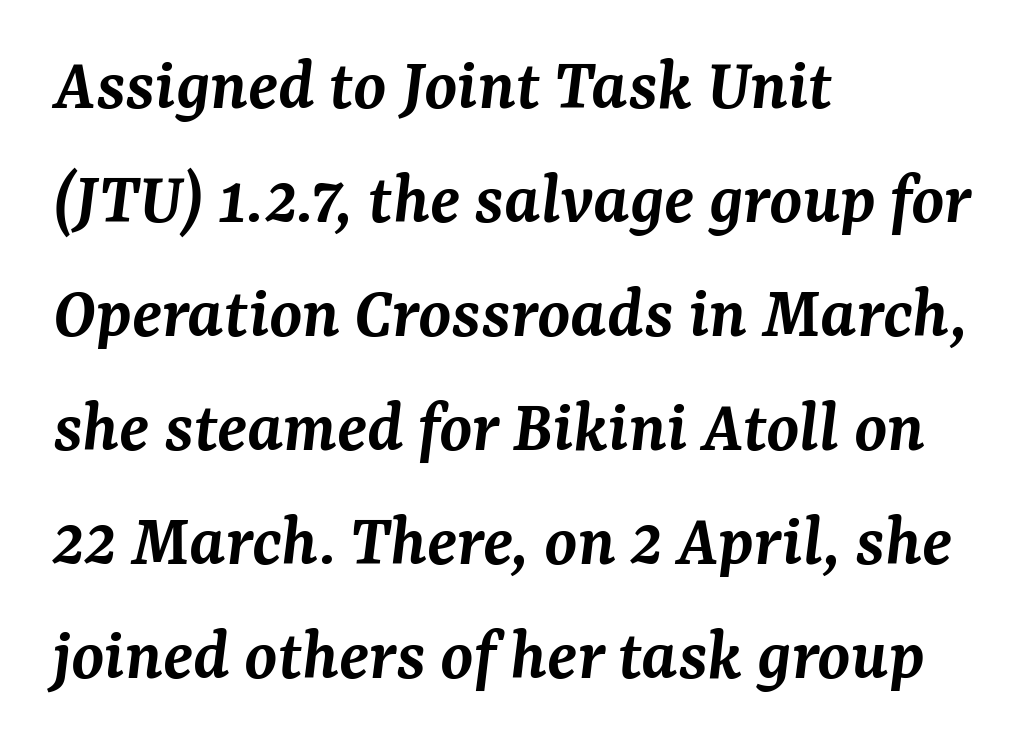
{"serif": "yes", "italic": "yes", "lean": "right", "slant_degrees": 7, "bold": "semi", "weight": "semibold", "width": "normal", "stroke_contrast": "medium", "x_height": "medium", "monospaced": "no", "underline": "no", "align": "left", "line_spacing": "normal", "line_spacing_ratio": 1.52, "letter_spacing": "normal", "letter_spacing_em": 0.0, "glyph_px": 75}
